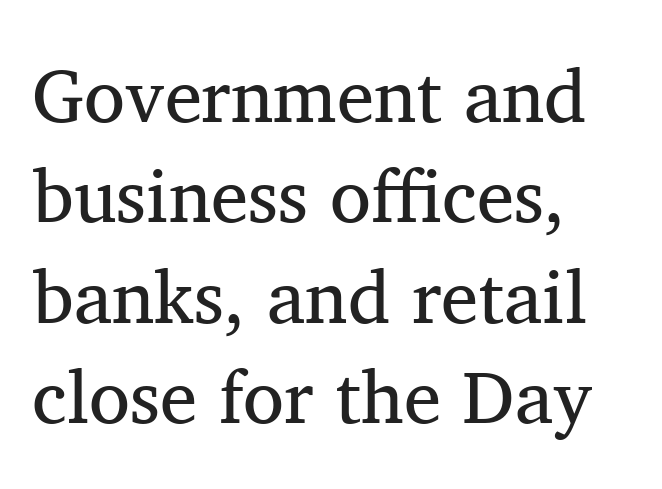
Q: Is the text bold? A: No.
Q: Is the text italic (slanted)? A: No, it is upright.
Q: Is the typeface a serif or a sans-serif typeface? A: Serif.
Q: Is the text underlined? A: No.
Q: How is the paragraph aligned? A: Left-aligned.
Q: Is the spacing between letters normal or unusually wide? A: Normal.
Q: Is the spacing between lines tight, normal or loose? A: Normal.
Q: Width (condensed, normal, or wide)? A: Normal.
Q: Stroke contrast? A: Medium.
Q: x-height? A: Medium.
Q: Monospaced? A: No.
